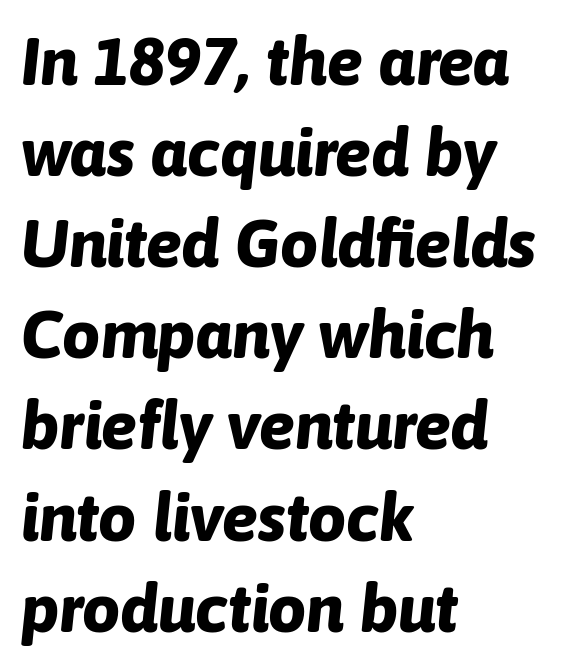
{"italic": "yes", "lean": "right", "slant_degrees": 6, "bold": "yes", "weight": "bold", "width": "normal", "stroke_contrast": "low", "x_height": "medium", "monospaced": "no", "underline": "no", "align": "left", "line_spacing": "normal", "line_spacing_ratio": 1.36, "letter_spacing": "normal", "letter_spacing_em": 0.0, "glyph_px": 67}
